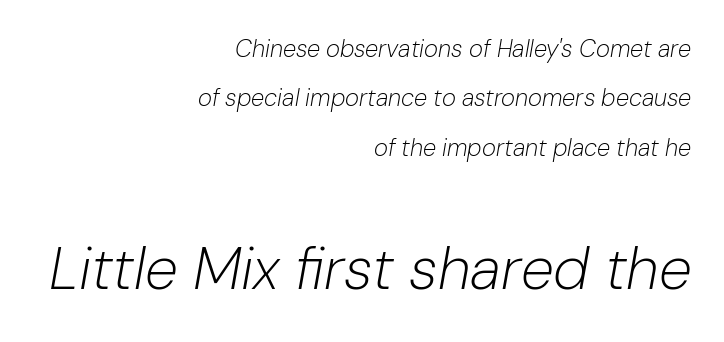
{"italic": "yes", "lean": "right", "slant_degrees": 10, "bold": "no", "weight": "light", "width": "normal", "stroke_contrast": "low", "x_height": "medium", "monospaced": "no", "underline": "no", "align": "right", "line_spacing": "loose", "line_spacing_ratio": 2.06, "letter_spacing": "normal", "letter_spacing_em": 0.0, "larger_block": "second", "size_ratio": 2.5, "glyph_px": 60}
